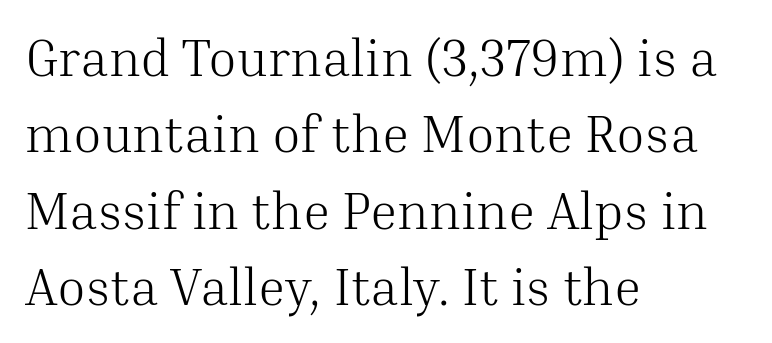
The image shows 52 px light serif type, upright; set left-aligned, normal line spacing (1.47x), normal letter spacing, not underlined; medium stroke contrast and a medium x-height.
